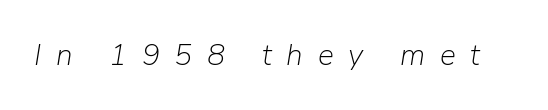
Q: Is the text bold? A: No.
Q: Is the text italic (slanted)? A: Yes, it leans right by about 9 degrees.
Q: Is the text underlined? A: No.
Q: Is the spacing between letters normal or unusually wide? A: Unusually wide.
Q: Width (condensed, normal, or wide)? A: Normal.
Q: Stroke contrast? A: Low.
Q: x-height? A: Medium.
Q: Monospaced? A: No.
